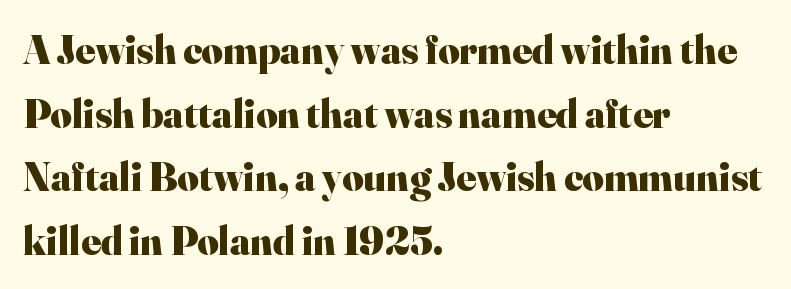
The rendering uses natural spacing where letterforms have individual widths. Where is the straight margin? On the left. Inter-character spacing is left at the font's built-in metrics. A serif font was chosen for this passage.
